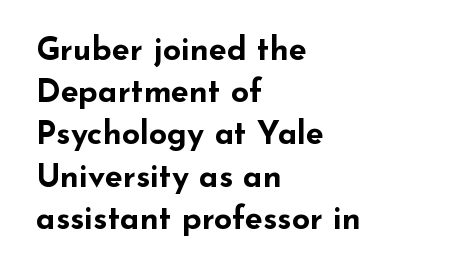
{"serif": "no", "italic": "no", "bold": "yes", "weight": "bold", "width": "wide", "stroke_contrast": "low", "x_height": "small", "monospaced": "no", "underline": "no", "align": "left", "line_spacing": "normal", "line_spacing_ratio": 1.32, "letter_spacing": "normal", "letter_spacing_em": 0.0, "glyph_px": 32}
